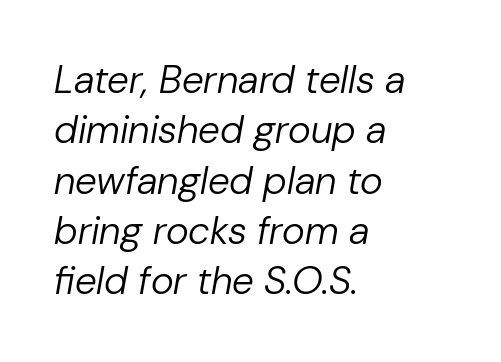
The image shows 39 px regular-weight type, italic (leaning right); set left-aligned, normal line spacing (1.29x), normal letter spacing, not underlined; low stroke contrast and a medium x-height.
